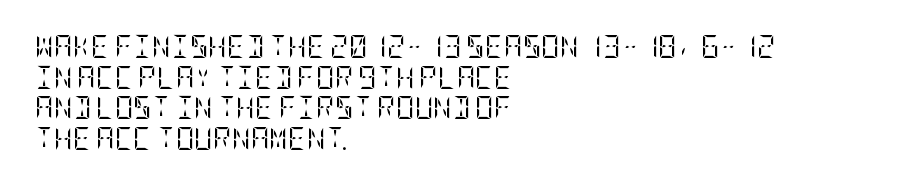
Q: Is the text bold? A: No.
Q: Is the text italic (slanted)? A: No, it is upright.
Q: Is the text underlined? A: No.
Q: How is the paragraph aligned? A: Left-aligned.
Q: Is the spacing between letters normal or unusually wide? A: Normal.
Q: Is the spacing between lines tight, normal or loose? A: Normal.
